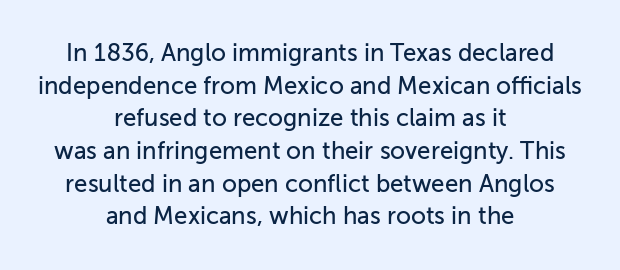
Plain, unruled lines of type. There is no visible air inserted between adjacent glyphs. Upright lettering throughout. This sample keeps an unexceptional amount of space between lines. Horizontal alignment here is central, giving a formal, balanced look.
